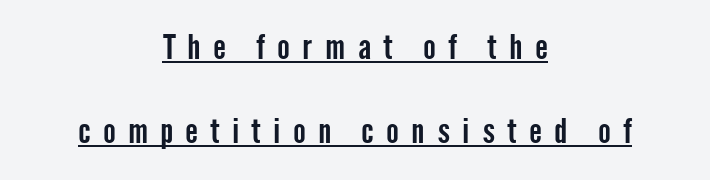
Q: Is the text italic (slanted)? A: No, it is upright.
Q: Is the typeface a serif or a sans-serif typeface? A: Sans-serif.
Q: Is the text underlined? A: Yes.
Q: How is the paragraph aligned? A: Centered.
Q: Is the spacing between letters normal or unusually wide? A: Unusually wide.
Q: Is the spacing between lines tight, normal or loose? A: Loose.
Q: Width (condensed, normal, or wide)? A: Condensed.
Q: Stroke contrast? A: Low.
Q: x-height? A: Medium.
Q: Monospaced? A: No.
